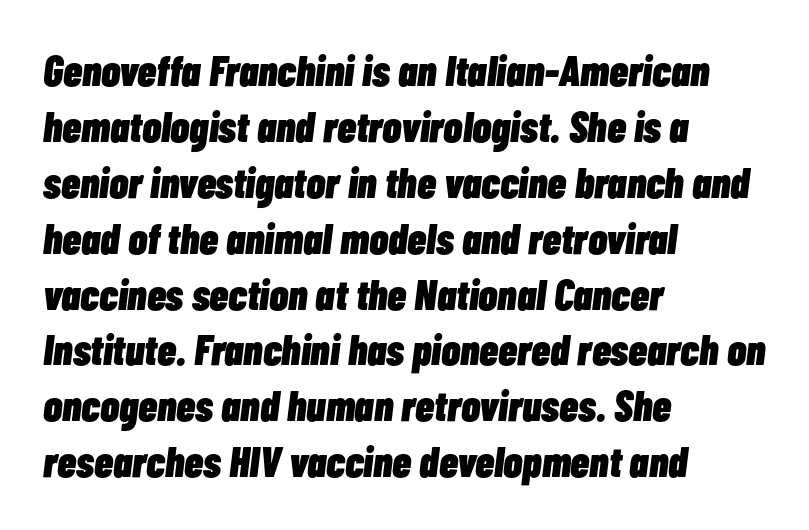
Bold? Absolutely — the strokes are thick and heavy. Rows of type keep a routine distance in the vertical direction. The passage shown leans; its letterforms are oblique. Think of a printed novel: that variable character pitch is what you see here. Look at the tracking — it's just the regular setting, nothing added. Anything drawn beneath the words? Only blank space.
